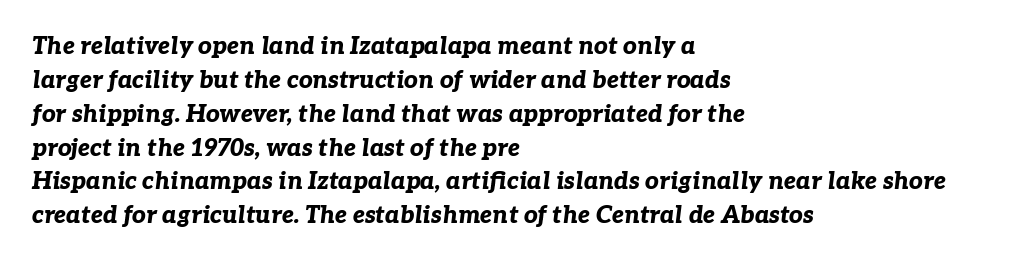
{"italic": "yes", "lean": "right", "slant_degrees": 7, "bold": "yes", "underline": "no", "align": "left", "line_spacing": "normal", "line_spacing_ratio": 1.41, "letter_spacing": "normal", "letter_spacing_em": 0.0, "glyph_px": 24}
